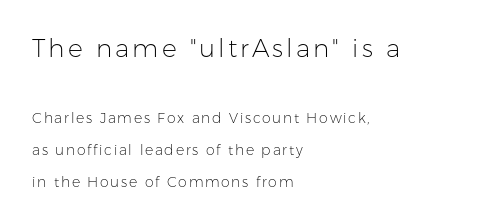
Leading is clearly above the norm, producing a sparse column. If you squint, the top block still reads clearly — it's the larger of the two. Counters stay open thanks to moderate or lighter strokes. Anything drawn beneath the words? Only blank space. Every stem runs plumb, perpendicular to the baseline.
